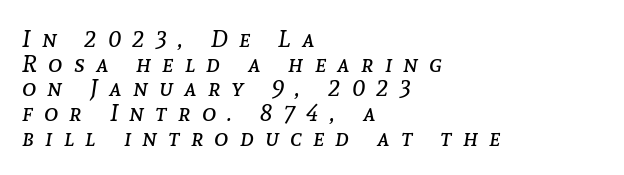
The image shows 24 px text type, italic (leaning right); set left-aligned, tight line spacing (1.03x), unusually wide letter spacing (+0.47 em), not underlined.
